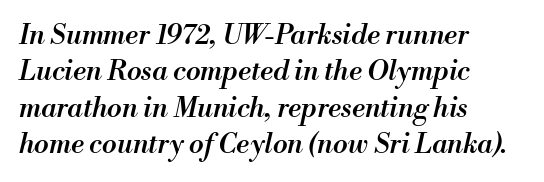
The image shows 27 px text type, italic (leaning right); set left-aligned, normal line spacing (1.35x), normal letter spacing, not underlined.
